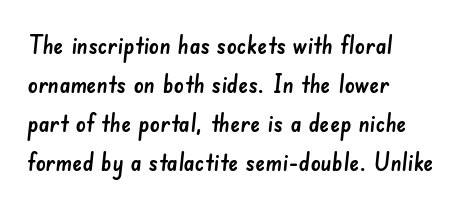
Q: Is the text underlined? A: No.
Q: How is the paragraph aligned? A: Left-aligned.
Q: Is the spacing between letters normal or unusually wide? A: Normal.
Q: Is the spacing between lines tight, normal or loose? A: Normal.
